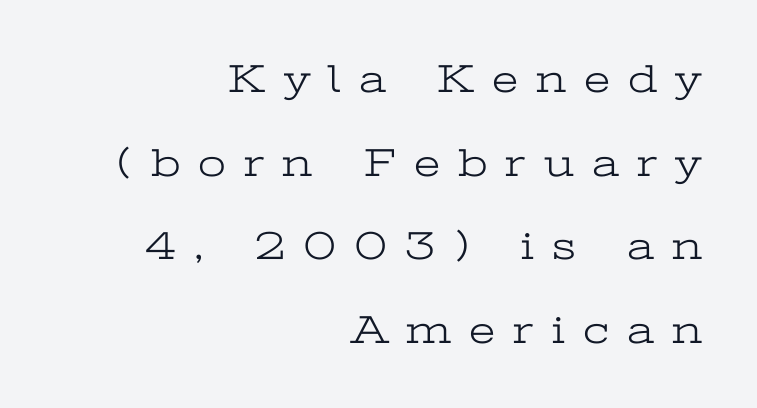
{"serif": "yes", "italic": "no", "bold": "no", "weight": "light", "width": "wide", "stroke_contrast": "low", "x_height": "medium", "monospaced": "no", "underline": "no", "align": "right", "line_spacing": "loose", "line_spacing_ratio": 2.09, "letter_spacing": "wide", "letter_spacing_em": 0.45, "glyph_px": 40}
